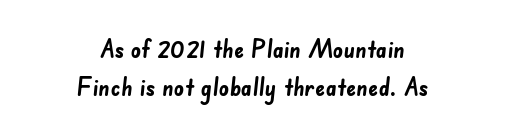
Q: Is the text bold? A: Yes.
Q: Is the text underlined? A: No.
Q: How is the paragraph aligned? A: Centered.
Q: Is the spacing between letters normal or unusually wide? A: Normal.
Q: Is the spacing between lines tight, normal or loose? A: Normal.
